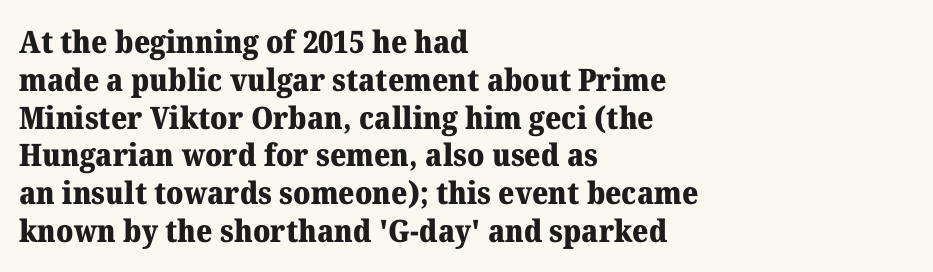
Anything drawn beneath the words? Only blank space. Spacing verdict: proportional, widths tailored to each character. No italicization has been applied; the sample stays upright. Standard letterfit; no display-style spreading of the glyphs.
